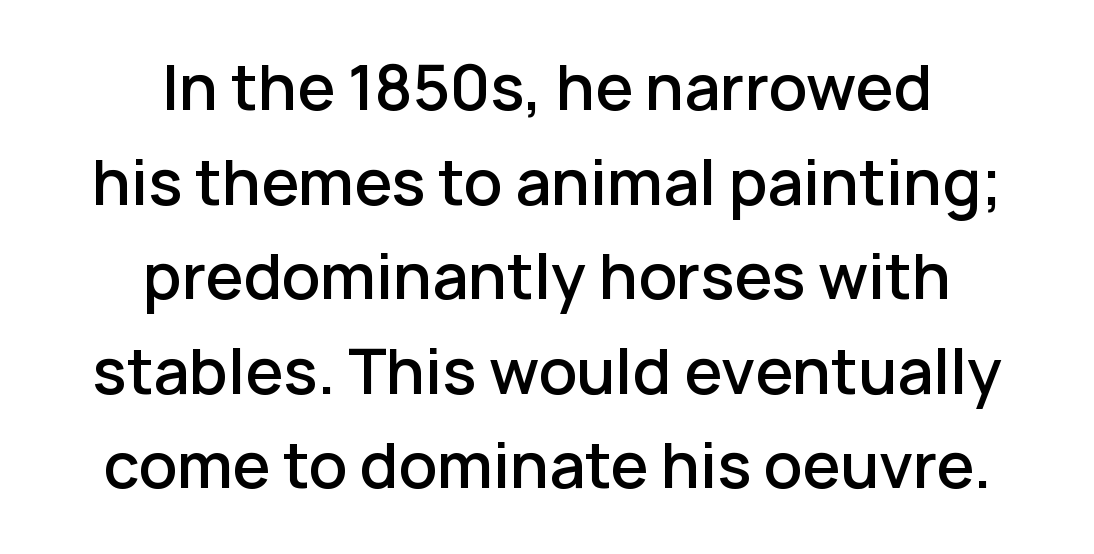
{"serif": "no", "italic": "no", "bold": "semi", "weight": "semibold", "width": "normal", "stroke_contrast": "low", "x_height": "medium", "monospaced": "no", "underline": "no", "align": "center", "line_spacing": "normal", "line_spacing_ratio": 1.55, "letter_spacing": "normal", "letter_spacing_em": 0.0, "glyph_px": 61}
